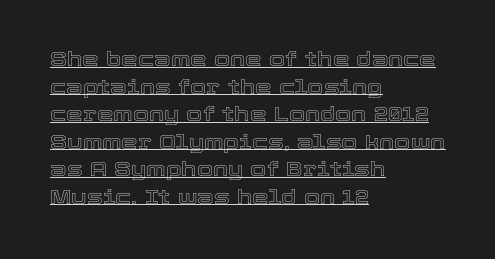
Descenders here cross a horizontal rule under the line. Is there any slant? The stems are plumb. The space between consecutive lines is moderate. Alignment: flush left. A typesetter would call this zero additional tracking.
